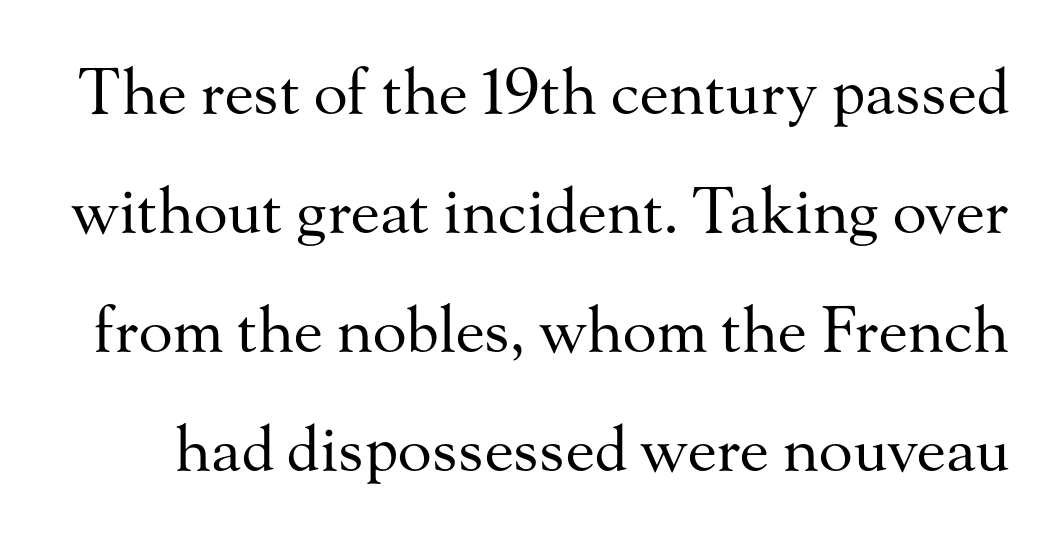
Q: Is the text bold? A: No.
Q: Is the text italic (slanted)? A: No, it is upright.
Q: Is the typeface a serif or a sans-serif typeface? A: Serif.
Q: Is the text underlined? A: No.
Q: Is the spacing between letters normal or unusually wide? A: Normal.
Q: Width (condensed, normal, or wide)? A: Normal.
Q: Stroke contrast? A: Medium.
Q: x-height? A: Small.
Q: Monospaced? A: No.
